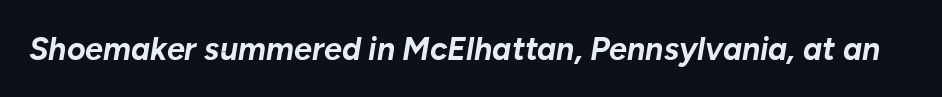
In terms of letterspacing, this is plain default setting. Letters rest on an invisible, unmarked baseline. These lines are rendered in a variable-pitch font. The text carries the slant typical of an italic or oblique font. Each glyph is drawn with heavy, bold strokes.
